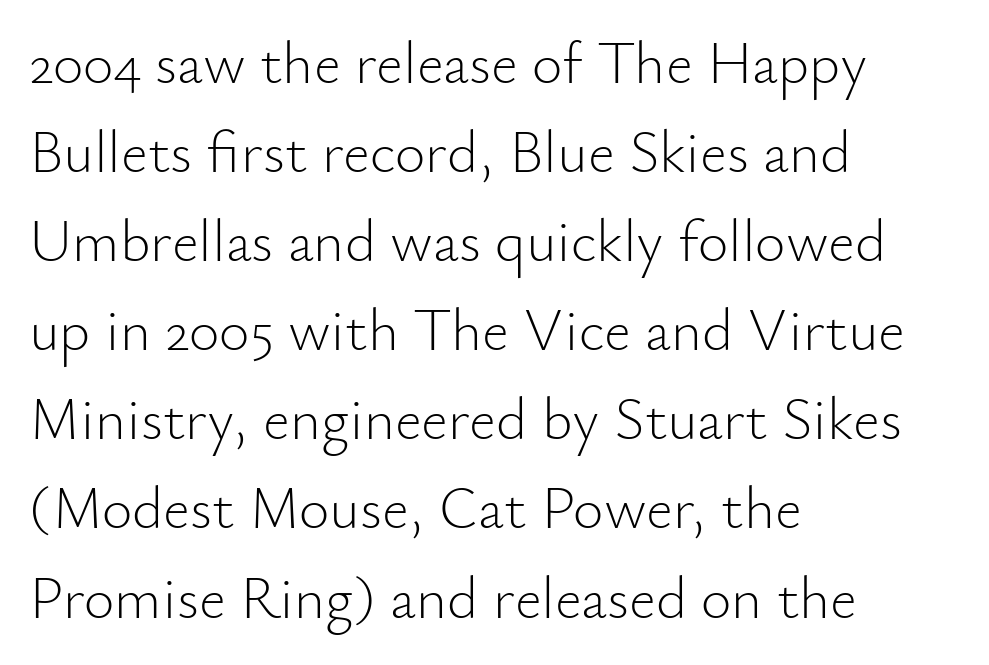
The image shows 59 px light sans-serif type, upright; set left-aligned, normal line spacing (1.51x), normal letter spacing, not underlined; low stroke contrast and a small x-height.
